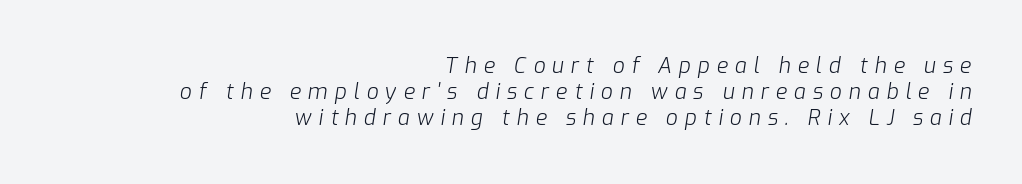
{"italic": "yes", "lean": "right", "slant_degrees": 9, "bold": "no", "underline": "no", "align": "right", "line_spacing_ratio": 1.24, "letter_spacing": "wide", "letter_spacing_em": 0.33, "glyph_px": 21}
